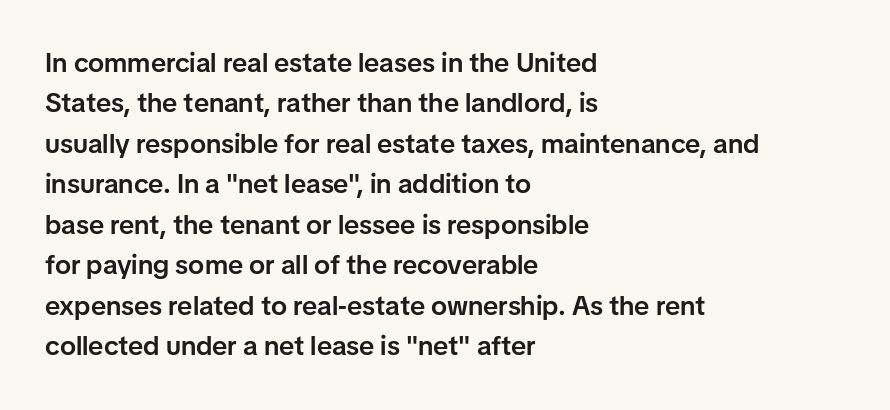
Q: Is the text bold? A: Semi-bold.
Q: Is the text italic (slanted)? A: No, it is upright.
Q: Is the text underlined? A: No.
Q: How is the paragraph aligned? A: Left-aligned.
Q: Is the spacing between letters normal or unusually wide? A: Normal.
Q: Is the spacing between lines tight, normal or loose? A: Normal.
